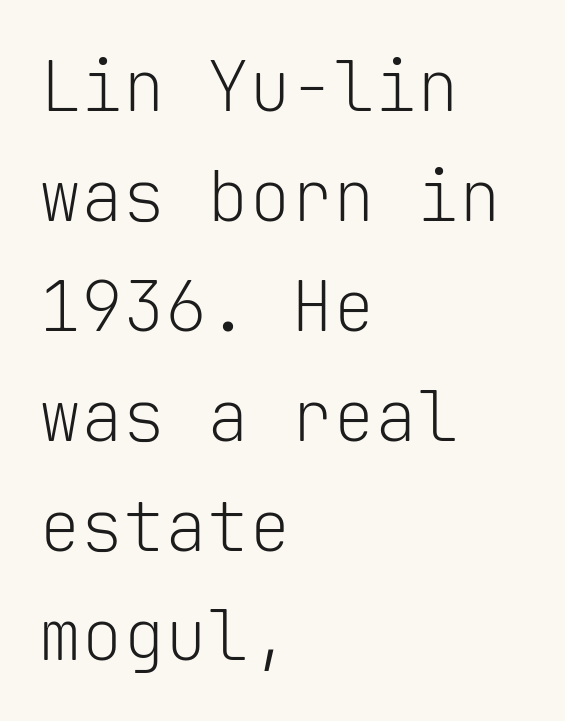
Q: Is the text bold? A: No.
Q: Is the text italic (slanted)? A: No, it is upright.
Q: Is the typeface a serif or a sans-serif typeface? A: Sans-serif.
Q: Is the text underlined? A: No.
Q: How is the paragraph aligned? A: Left-aligned.
Q: Is the spacing between letters normal or unusually wide? A: Normal.
Q: Is the spacing between lines tight, normal or loose? A: Normal.
Q: Width (condensed, normal, or wide)? A: Normal.
Q: Stroke contrast? A: Low.
Q: x-height? A: Medium.
Q: Monospaced? A: Yes.
